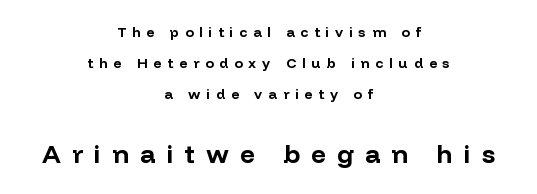
Typographic density is high because the face is bold. The letters are spread apart with noticeably loose tracking. A typesetter would mark this as roman, not italic. Decoration check: the copy has no underline.
